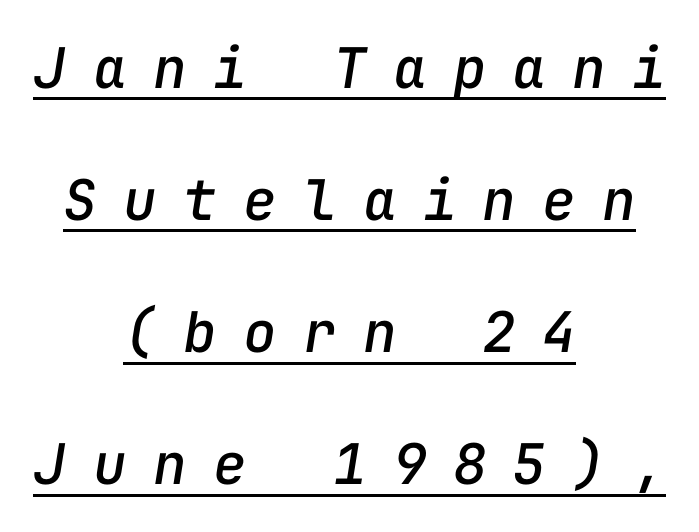
{"italic": "yes", "lean": "right", "slant_degrees": 9, "width": "normal", "stroke_contrast": "low", "x_height": "medium", "monospaced": "yes", "underline": "yes", "align": "center", "line_spacing": "loose", "line_spacing_ratio": 2.36, "letter_spacing": "wide", "letter_spacing_em": 0.47, "glyph_px": 56}
